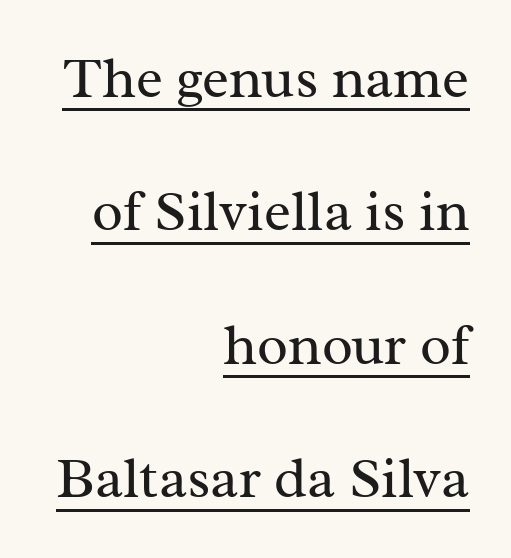
Short note: letters normally spaced. On a weight scale, this lands at 450 or below. Proportional: the letters do not fall into vertical columns. Right-aligned paragraph, ragged on the left.
